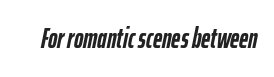
Q: Is the text bold? A: Yes.
Q: Is the text italic (slanted)? A: Yes, it leans right by about 12 degrees.
Q: Is the text underlined? A: No.
Q: Is the spacing between letters normal or unusually wide? A: Normal.
Q: Width (condensed, normal, or wide)? A: Condensed.
Q: Stroke contrast? A: Low.
Q: x-height? A: Medium.
Q: Monospaced? A: No.
